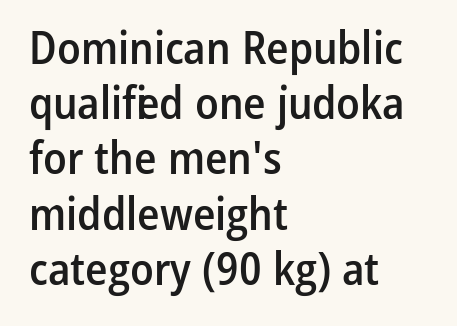
{"serif": "no", "italic": "no", "bold": "semi", "weight": "semibold", "width": "condensed", "stroke_contrast": "low", "x_height": "medium", "monospaced": "no", "underline": "no", "align": "left", "line_spacing_ratio": 1.2, "letter_spacing": "normal", "letter_spacing_em": 0.0, "glyph_px": 46}
